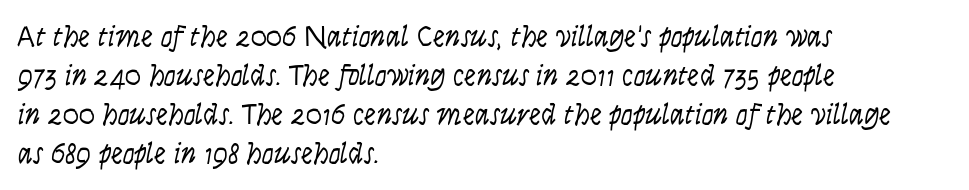
Q: Is the text bold? A: No.
Q: Is the text italic (slanted)? A: Yes, it leans right by about 9 degrees.
Q: Is the text underlined? A: No.
Q: How is the paragraph aligned? A: Left-aligned.
Q: Is the spacing between letters normal or unusually wide? A: Normal.
Q: Is the spacing between lines tight, normal or loose? A: Normal.
Q: Width (condensed, normal, or wide)? A: Condensed.
Q: Stroke contrast? A: Low.
Q: x-height? A: Large.
Q: Monospaced? A: No.
